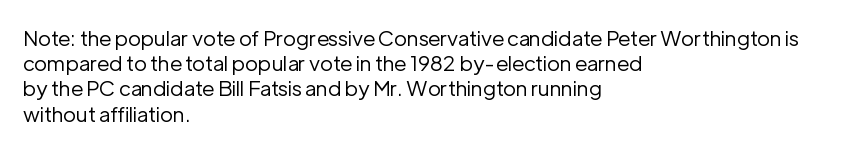
The image shows 21 px text type, upright; set left-aligned, line spacing 1.2x, normal letter spacing, not underlined.
